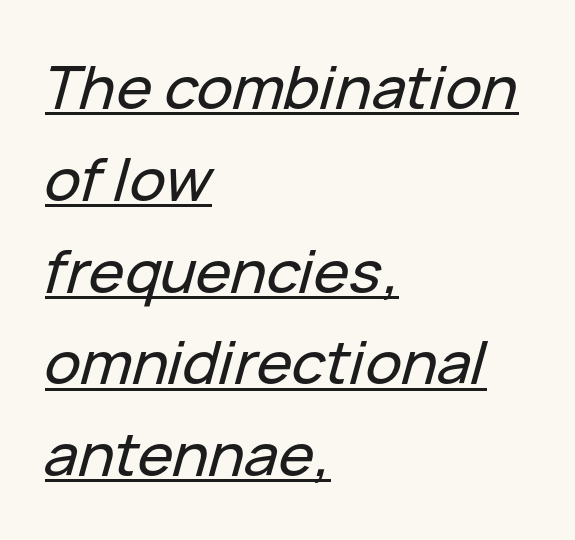
Regarding leading, the lines here are spaced in the standard way. A rule runs beneath these lines of type. Style check: oblique. Think of a printed novel: that variable character pitch is what you see here.
